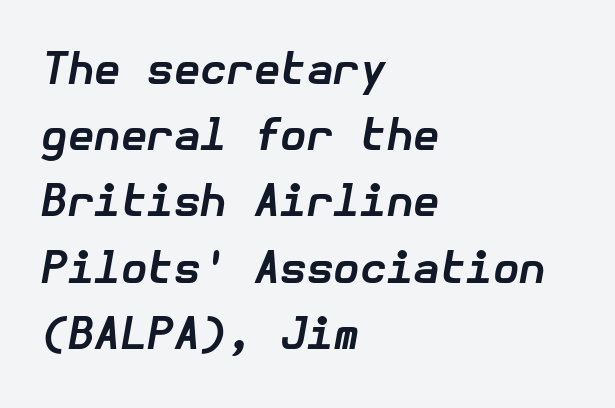
The image shows 43 px bold type, italic (leaning right); set left-aligned, normal line spacing (1.54x), normal letter spacing, not underlined; low stroke contrast and a medium x-height.
